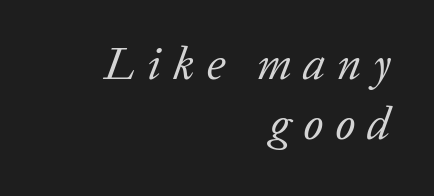
The image shows 46 px regular-weight serif type, italic (leaning right); set right-aligned, normal line spacing (1.31x), unusually wide letter spacing (+0.25 em), not underlined; low stroke contrast and a medium x-height.
